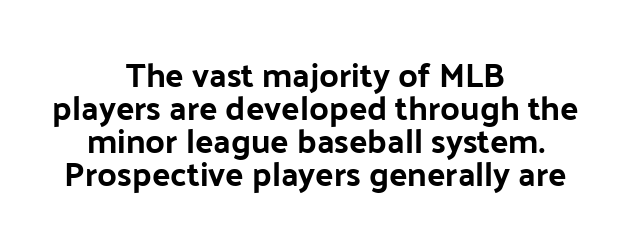
Q: Is the text italic (slanted)? A: No, it is upright.
Q: Is the typeface a serif or a sans-serif typeface? A: Sans-serif.
Q: Is the text underlined? A: No.
Q: How is the paragraph aligned? A: Centered.
Q: Is the spacing between letters normal or unusually wide? A: Normal.
Q: Is the spacing between lines tight, normal or loose? A: Tight.
Q: Width (condensed, normal, or wide)? A: Normal.
Q: Stroke contrast? A: Low.
Q: x-height? A: Medium.
Q: Monospaced? A: No.
